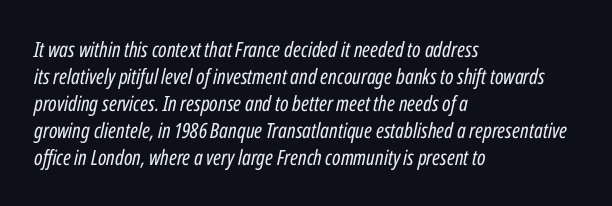
Q: Is the text bold? A: No.
Q: Is the text italic (slanted)? A: Yes, it leans right by about 12 degrees.
Q: Is the text underlined? A: No.
Q: How is the paragraph aligned? A: Left-aligned.
Q: Is the spacing between letters normal or unusually wide? A: Normal.
Q: Is the spacing between lines tight, normal or loose? A: Normal.
